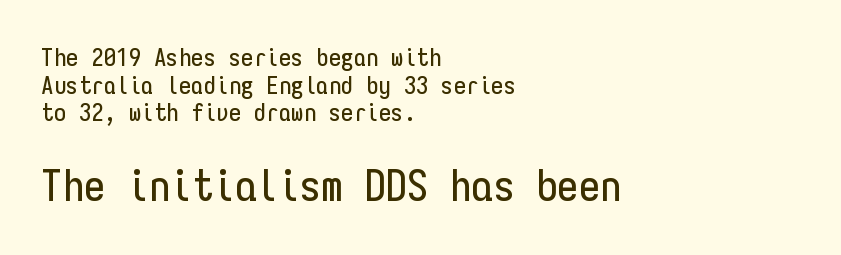
{"serif": "no", "italic": "no", "width": "condensed", "stroke_contrast": "low", "x_height": "medium", "monospaced": "yes", "underline": "no", "align": "left", "line_spacing": "tight", "line_spacing_ratio": 1.11, "letter_spacing": "normal", "letter_spacing_em": 0.0, "larger_block": "second", "size_ratio": 1.72, "glyph_px": 43}
